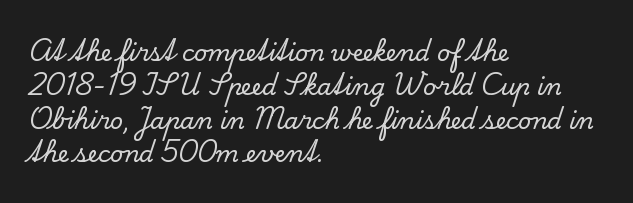
Left-aligned paragraph, ragged on the right. Compared with typical body copy, the letter spacing here is the same. Baseline-to-baseline distance is the conventional proportion of letter height. The string is rendered with underlining switched off.
